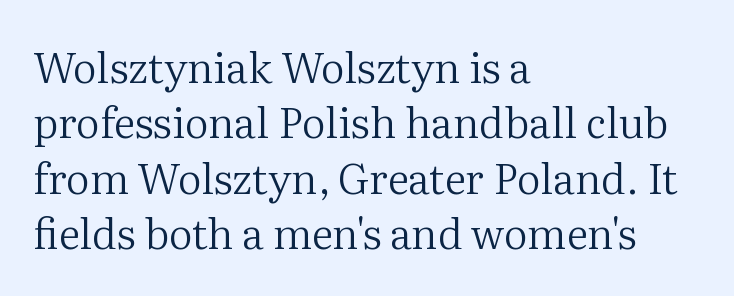
{"serif": "yes", "italic": "no", "bold": "no", "weight": "regular", "width": "normal", "stroke_contrast": "medium", "x_height": "medium", "monospaced": "no", "underline": "no", "align": "left", "line_spacing": "normal", "line_spacing_ratio": 1.32, "letter_spacing": "normal", "letter_spacing_em": 0.0, "glyph_px": 42}
